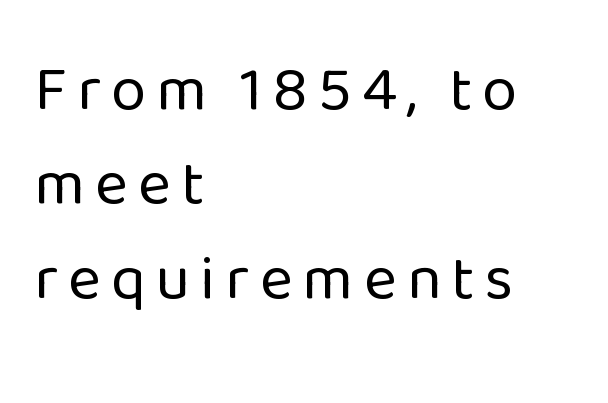
Q: Is the text bold? A: No.
Q: Is the text italic (slanted)? A: No, it is upright.
Q: Is the typeface a serif or a sans-serif typeface? A: Sans-serif.
Q: Is the text underlined? A: No.
Q: How is the paragraph aligned? A: Left-aligned.
Q: Is the spacing between lines tight, normal or loose? A: Normal.
Q: Width (condensed, normal, or wide)? A: Normal.
Q: Stroke contrast? A: Low.
Q: x-height? A: Medium.
Q: Monospaced? A: No.
